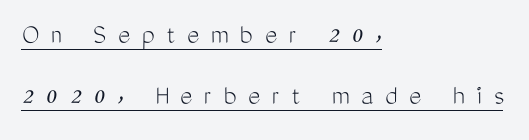
Q: Is the text bold? A: No.
Q: Is the text italic (slanted)? A: No, it is upright.
Q: Is the typeface a serif or a sans-serif typeface? A: Sans-serif.
Q: Is the text underlined? A: Yes.
Q: How is the paragraph aligned? A: Left-aligned.
Q: Is the spacing between letters normal or unusually wide? A: Unusually wide.
Q: Is the spacing between lines tight, normal or loose? A: Loose.
Q: Width (condensed, normal, or wide)? A: Condensed.
Q: Stroke contrast? A: Medium.
Q: x-height? A: Medium.
Q: Monospaced? A: No.
